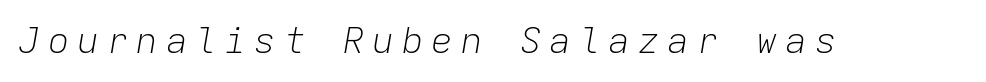
Q: Is the text bold? A: No.
Q: Is the text italic (slanted)? A: Yes, it leans right by about 9 degrees.
Q: Is the text underlined? A: No.
Q: Is the spacing between letters normal or unusually wide? A: Unusually wide.
Q: Width (condensed, normal, or wide)? A: Normal.
Q: Stroke contrast? A: Low.
Q: x-height? A: Medium.
Q: Monospaced? A: Yes.
